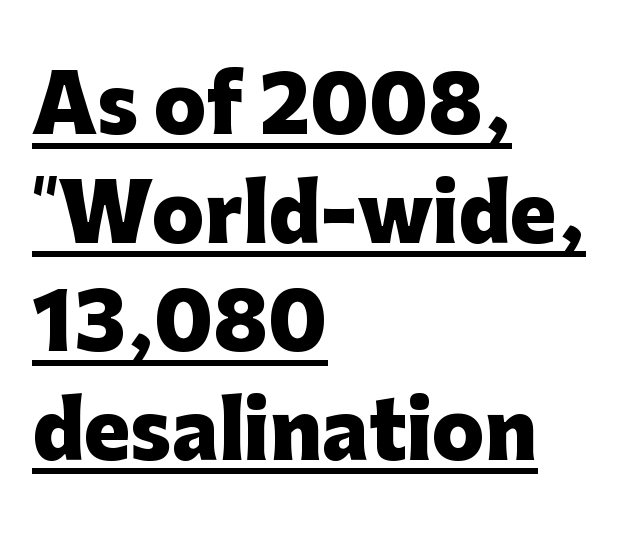
{"serif": "no", "italic": "no", "bold": "yes", "weight": "heavy", "width": "normal", "stroke_contrast": "low", "x_height": "medium", "monospaced": "no", "underline": "yes", "align": "left", "line_spacing": "normal", "line_spacing_ratio": 1.41, "letter_spacing": "normal", "letter_spacing_em": 0.0, "glyph_px": 77}
